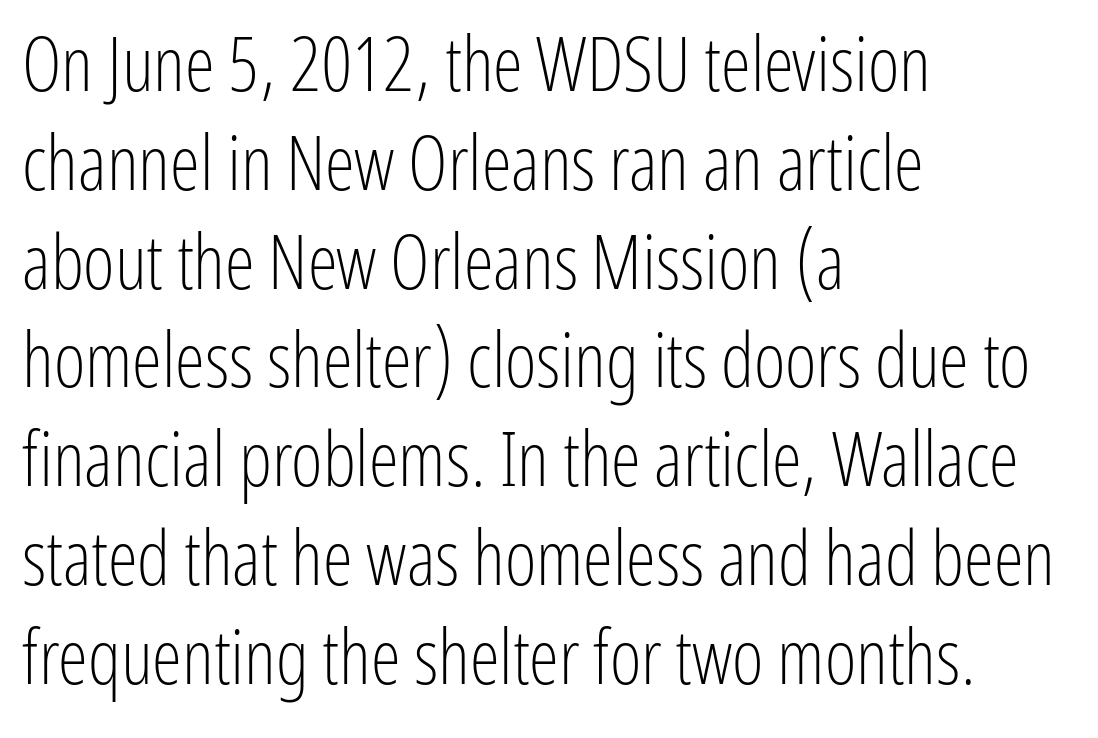
The image shows 76 px light, condensed sans-serif type, upright; set left-aligned, normal line spacing (1.3x), normal letter spacing, not underlined; low stroke contrast and a medium x-height.
